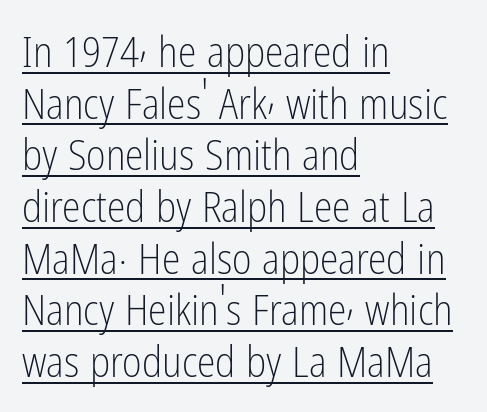
The lines are quadded left. Is this a fixed-width face? No — the glyphs have proportional, varying widths. Nothing unusual about the tracking: characters are spaced as the font intends. The strokes carry an ordinary text weight at most. This is roman type, the default non-slanted kind.
